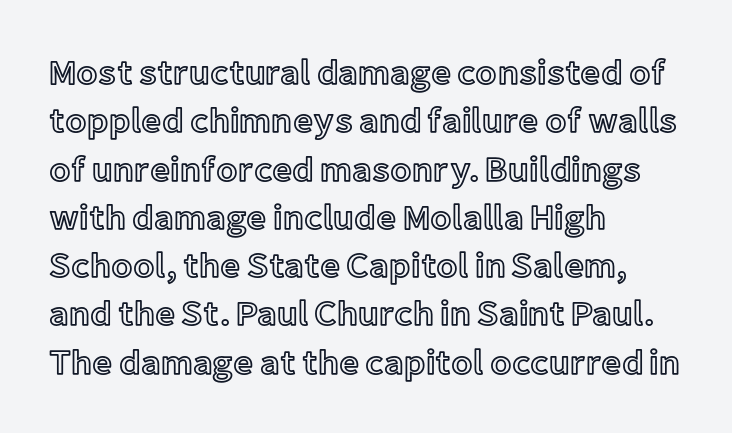
Q: Is the text italic (slanted)? A: No, it is upright.
Q: Is the text underlined? A: No.
Q: How is the paragraph aligned? A: Left-aligned.
Q: Is the spacing between letters normal or unusually wide? A: Normal.
Q: Is the spacing between lines tight, normal or loose? A: Normal.
Q: Width (condensed, normal, or wide)? A: Normal.
Q: x-height? A: Medium.
Q: Monospaced? A: No.
